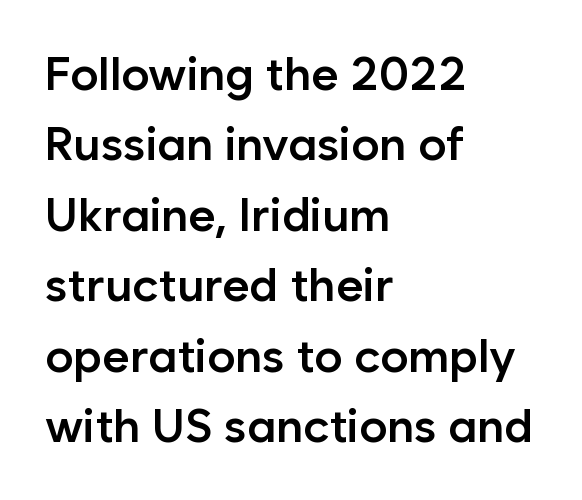
Vertical spacing — default. Semibold letterforms, between regular and bold. Proportional: the letters do not fall into vertical columns. Ordinary non-slanted type is in use. The setting favours the left margin, as ordinary paragraphs usually do.
